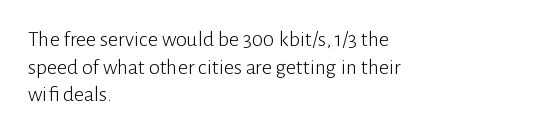
{"italic": "no", "bold": "no", "underline": "no", "align": "left", "line_spacing": "normal", "line_spacing_ratio": 1.26, "letter_spacing": "normal", "letter_spacing_em": 0.0, "glyph_px": 22}
